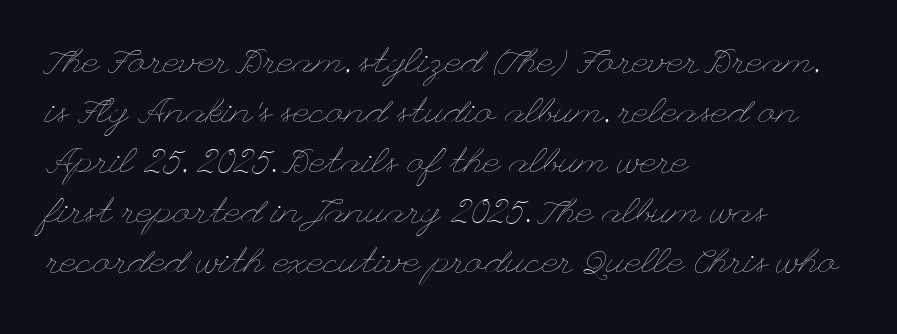
Q: Is the text bold? A: No.
Q: Is the text italic (slanted)? A: Yes.
Q: Is the text underlined? A: No.
Q: How is the paragraph aligned? A: Left-aligned.
Q: Is the spacing between letters normal or unusually wide? A: Normal.
Q: Is the spacing between lines tight, normal or loose? A: Normal.
Q: Width (condensed, normal, or wide)? A: Wide.
Q: Stroke contrast? A: Low.
Q: x-height? A: Small.
